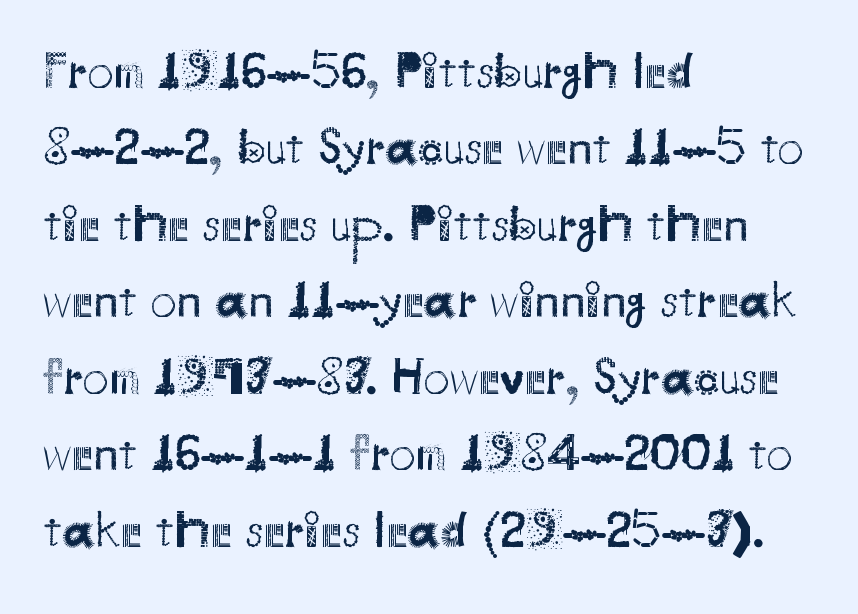
Q: Is the text bold? A: No.
Q: Is the text italic (slanted)? A: No, it is upright.
Q: Is the typeface a serif or a sans-serif typeface? A: Sans-serif.
Q: Is the text underlined? A: No.
Q: How is the paragraph aligned? A: Left-aligned.
Q: Is the spacing between letters normal or unusually wide? A: Normal.
Q: Is the spacing between lines tight, normal or loose? A: Normal.
Q: Width (condensed, normal, or wide)? A: Normal.
Q: Stroke contrast? A: Medium.
Q: x-height? A: Small.
Q: Monospaced? A: No.
